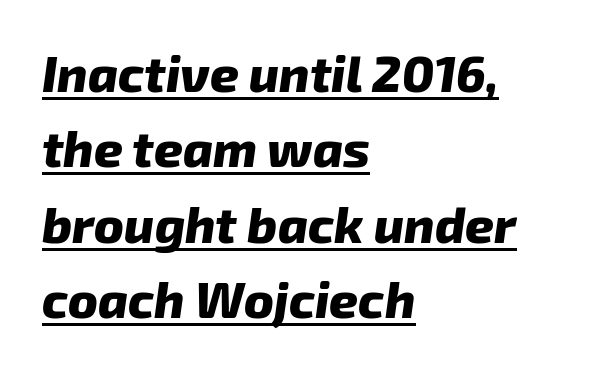
{"italic": "yes", "lean": "right", "slant_degrees": 8, "bold": "yes", "weight": "heavy", "width": "normal", "stroke_contrast": "low", "x_height": "medium", "monospaced": "no", "underline": "yes", "align": "left", "line_spacing": "normal", "line_spacing_ratio": 1.51, "letter_spacing": "normal", "letter_spacing_em": 0.0, "glyph_px": 50}
